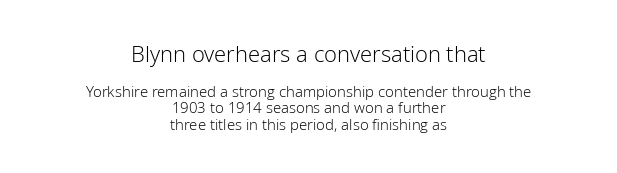
Q: Is the text bold? A: No.
Q: Is the text italic (slanted)? A: No, it is upright.
Q: Is the text underlined? A: No.
Q: How is the paragraph aligned? A: Centered.
Q: Is the spacing between letters normal or unusually wide? A: Normal.
Q: Is the spacing between lines tight, normal or loose? A: Tight.
Q: Which block of text is set in a larger size, the first (top) or the second (bottom)? A: The first (top) one.
